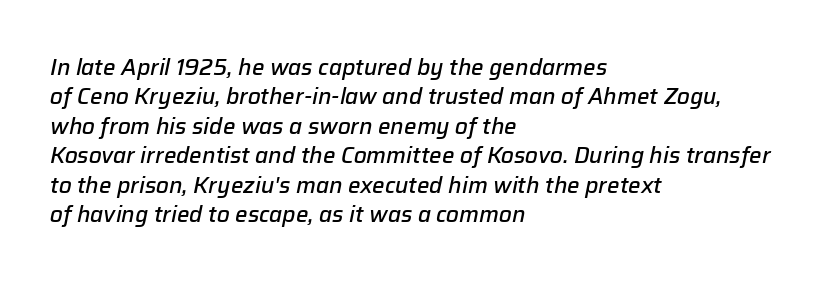
Layout note: lines flush left. Summary of weight: moderately heavy, a semibold. Letter spacing: default. This sample uses an oblique cut, with every glyph tilted off the vertical.
